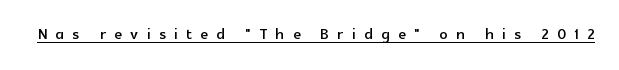
You can tell it's not italic because the verticals are truly vertical. Honestly, the letter spacing is so wide it's the main thing you notice. In designer terms, the underline attribute is active on this setting.
